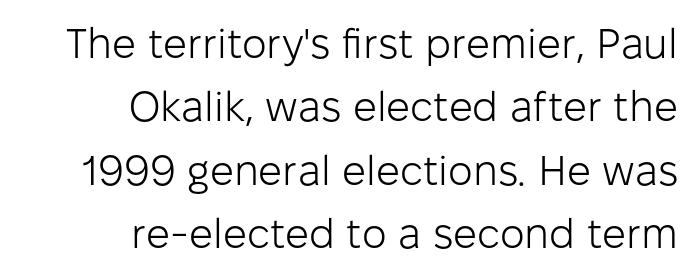
The image shows 42 px light sans-serif type, upright; set right-aligned, normal line spacing (1.51x), normal letter spacing, not underlined; low stroke contrast and a medium x-height.
